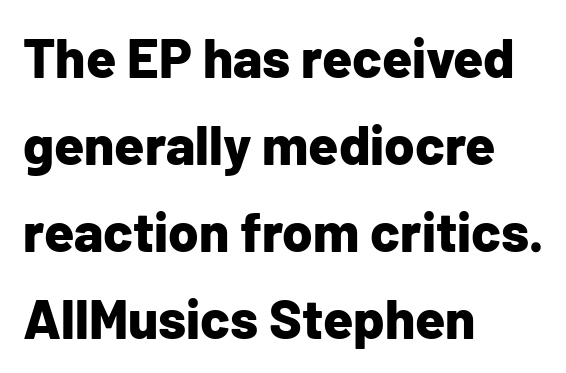
The image shows 55 px bold sans-serif type, upright; set left-aligned, normal line spacing (1.58x), normal letter spacing, not underlined; low stroke contrast and a medium x-height.
